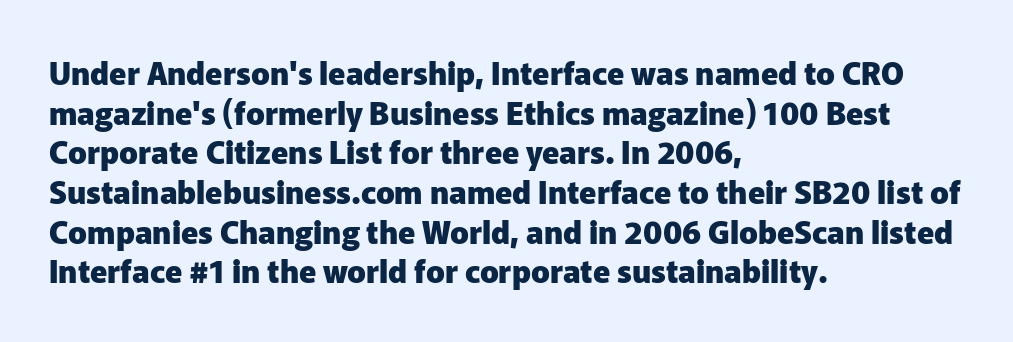
Q: Is the text bold? A: Yes.
Q: Is the text italic (slanted)? A: No, it is upright.
Q: Is the typeface a serif or a sans-serif typeface? A: Sans-serif.
Q: Is the text underlined? A: No.
Q: How is the paragraph aligned? A: Left-aligned.
Q: Is the spacing between letters normal or unusually wide? A: Normal.
Q: Is the spacing between lines tight, normal or loose? A: Normal.
Q: Width (condensed, normal, or wide)? A: Normal.
Q: Stroke contrast? A: Low.
Q: x-height? A: Medium.
Q: Monospaced? A: No.
